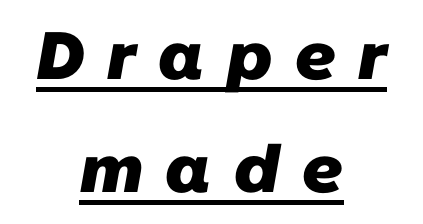
Think of a printed novel: that variable character pitch is what you see here. Students, observe the line beneath the letters — that is underlining. Grotesque or geometric, the face here clearly has no serifs. Baseline-to-baseline distance is the conventional proportion of letter height.
